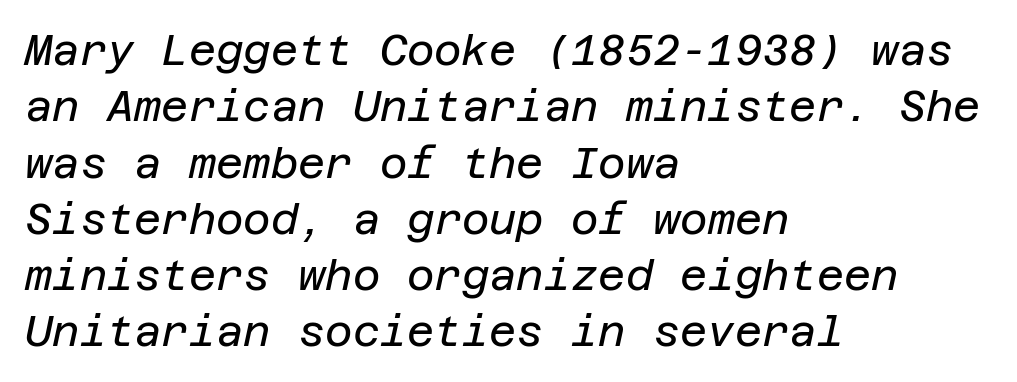
{"italic": "yes", "lean": "right", "slant_degrees": 12, "bold": "no", "weight": "regular", "width": "normal", "stroke_contrast": "low", "x_height": "large", "underline": "no", "align": "left", "line_spacing": "normal", "line_spacing_ratio": 1.34, "letter_spacing": "normal", "letter_spacing_em": 0.0, "glyph_px": 42}
